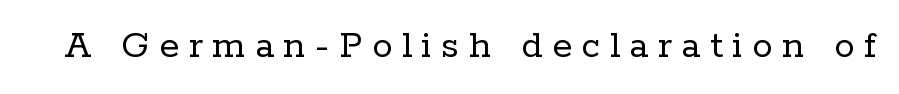
Q: Is the text bold? A: No.
Q: Is the text italic (slanted)? A: No, it is upright.
Q: Is the typeface a serif or a sans-serif typeface? A: Serif.
Q: Is the text underlined? A: No.
Q: Is the spacing between letters normal or unusually wide? A: Unusually wide.
Q: Width (condensed, normal, or wide)? A: Normal.
Q: Stroke contrast? A: Low.
Q: x-height? A: Medium.
Q: Monospaced? A: No.
